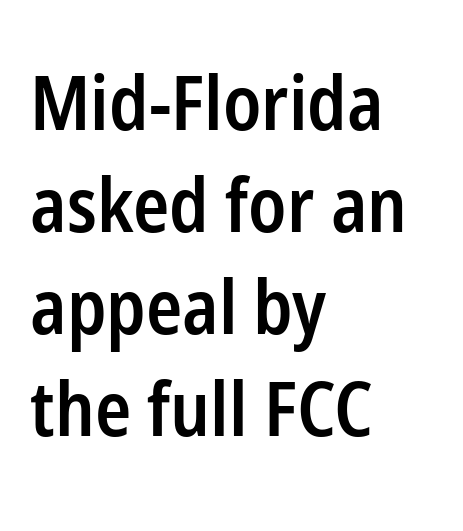
Q: Is the text bold? A: Semi-bold.
Q: Is the text italic (slanted)? A: No, it is upright.
Q: Is the typeface a serif or a sans-serif typeface? A: Sans-serif.
Q: Is the text underlined? A: No.
Q: How is the paragraph aligned? A: Left-aligned.
Q: Is the spacing between letters normal or unusually wide? A: Normal.
Q: Is the spacing between lines tight, normal or loose? A: Normal.
Q: Width (condensed, normal, or wide)? A: Condensed.
Q: Stroke contrast? A: Low.
Q: x-height? A: Medium.
Q: Monospaced? A: No.
